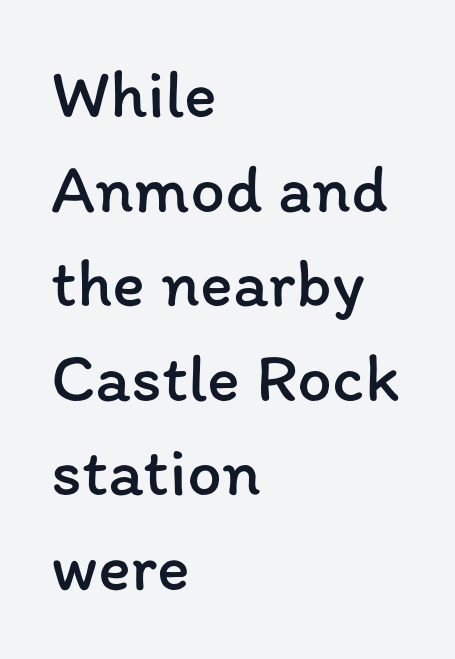
These lines are rendered in a variable-pitch font. Bare-footed words on every line. Layout note: lines flush left. You could call the tracking neutral — neither tight nor loose. Ink coverage per letter is moderate at most.
